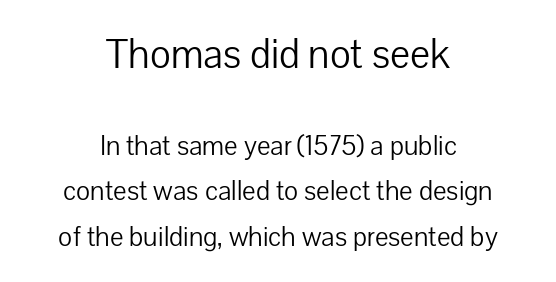
The image shows 40 px light sans-serif type, upright; set centered, normal line spacing (1.69x), normal letter spacing, not underlined; the first (top) block is 1.48x larger; low stroke contrast and a medium x-height.
